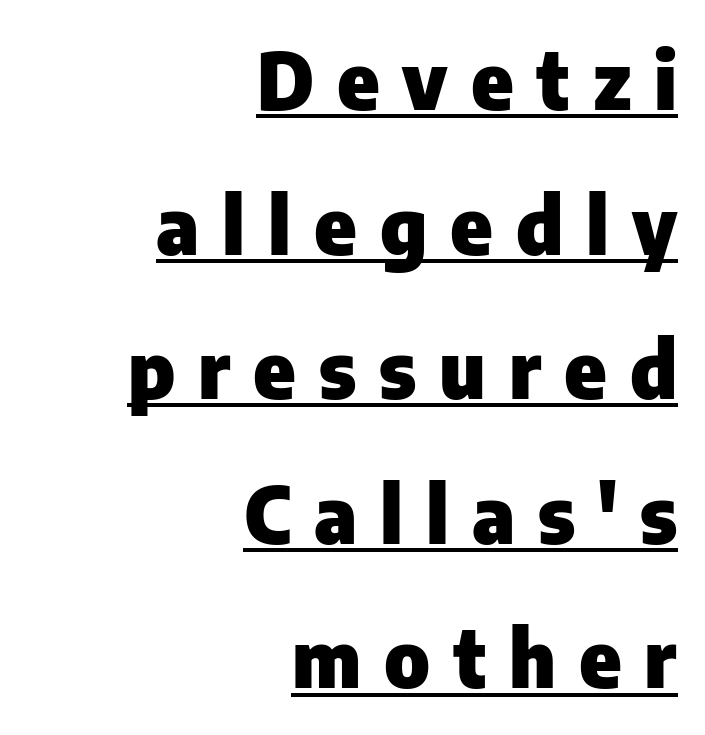
Q: Is the text bold? A: Yes.
Q: Is the text italic (slanted)? A: No, it is upright.
Q: Is the typeface a serif or a sans-serif typeface? A: Sans-serif.
Q: Is the text underlined? A: Yes.
Q: How is the paragraph aligned? A: Right-aligned.
Q: Is the spacing between letters normal or unusually wide? A: Unusually wide.
Q: Width (condensed, normal, or wide)? A: Normal.
Q: Stroke contrast? A: Low.
Q: x-height? A: Medium.
Q: Monospaced? A: No.
